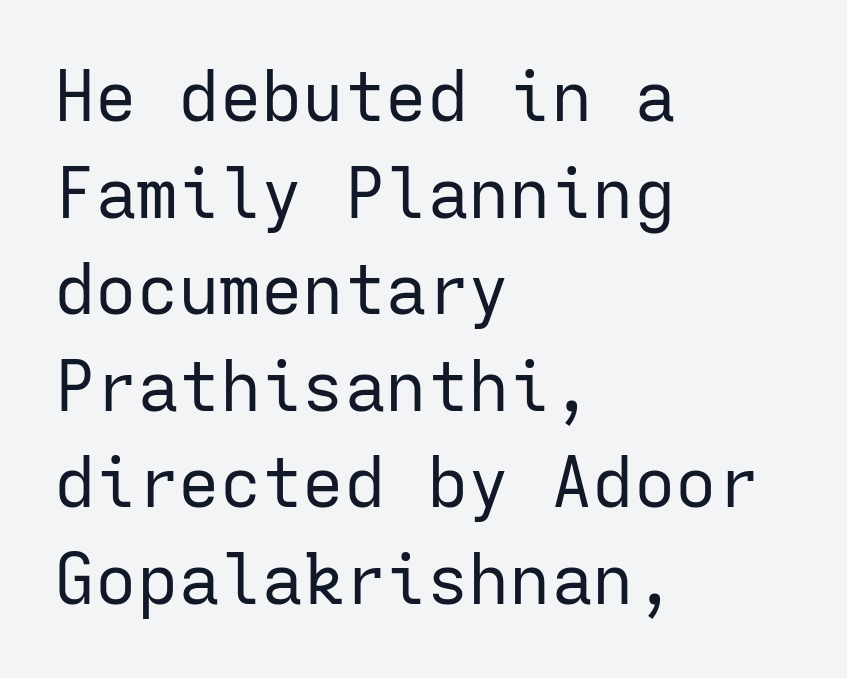
Q: Is the text bold? A: No.
Q: Is the text italic (slanted)? A: No, it is upright.
Q: Is the typeface a serif or a sans-serif typeface? A: Sans-serif.
Q: Is the text underlined? A: No.
Q: How is the paragraph aligned? A: Left-aligned.
Q: Is the spacing between letters normal or unusually wide? A: Normal.
Q: Is the spacing between lines tight, normal or loose? A: Normal.
Q: Width (condensed, normal, or wide)? A: Normal.
Q: Stroke contrast? A: Low.
Q: x-height? A: Medium.
Q: Monospaced? A: Yes.
